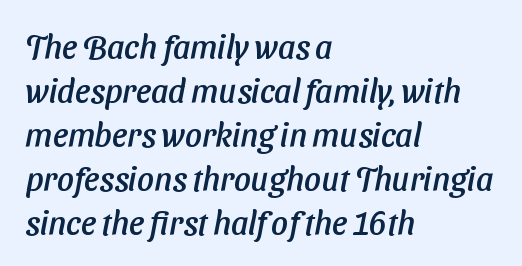
{"serif": "no", "width": "normal", "stroke_contrast": "low", "x_height": "medium", "monospaced": "no", "underline": "no", "align": "left", "line_spacing": "normal", "line_spacing_ratio": 1.33, "letter_spacing": "normal", "letter_spacing_em": 0.0, "glyph_px": 33}
